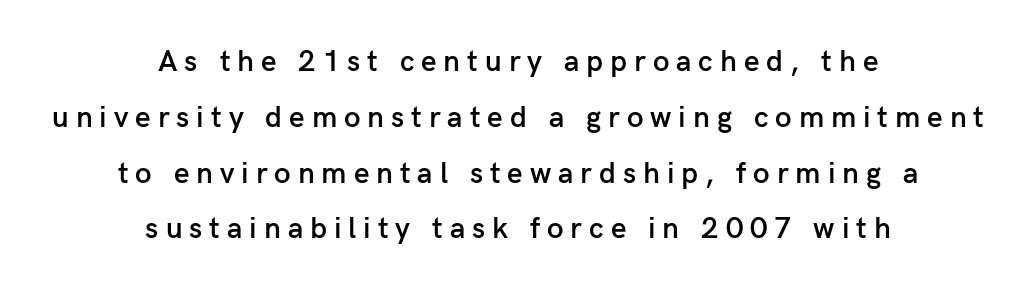
The image shows 30 px semibold sans-serif type, upright; set centered, line spacing 1.86x, unusually wide letter spacing (+0.23 em), not underlined; low stroke contrast and a medium x-height.
